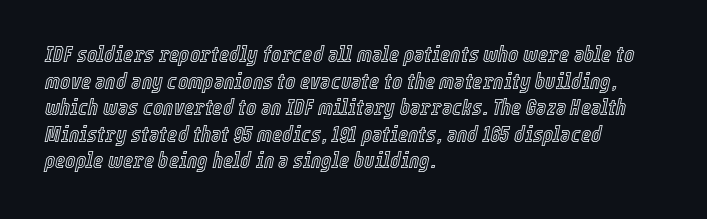
The image shows 22 px text type, italic (leaning right); set left-aligned, line spacing 1.21x, normal letter spacing, not underlined.
